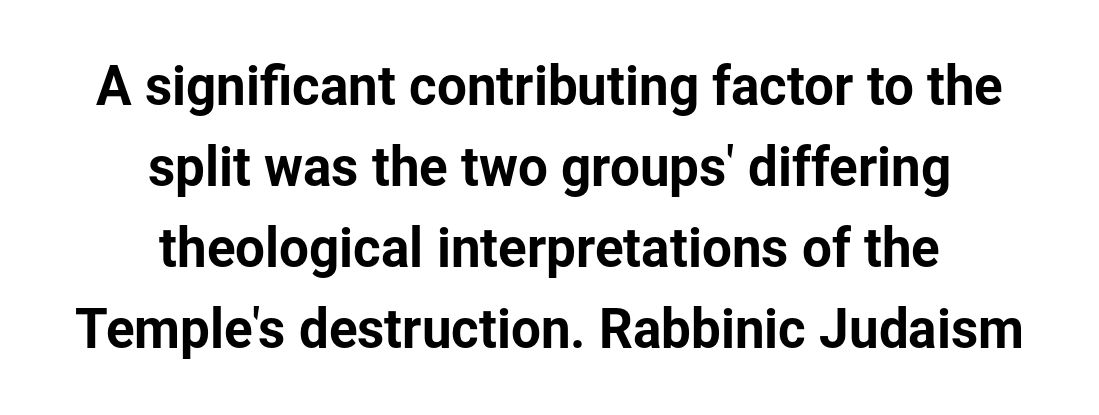
The image shows 53 px sans-serif type, upright; set centered, normal line spacing (1.53x), normal letter spacing, not underlined; low stroke contrast and a medium x-height.
